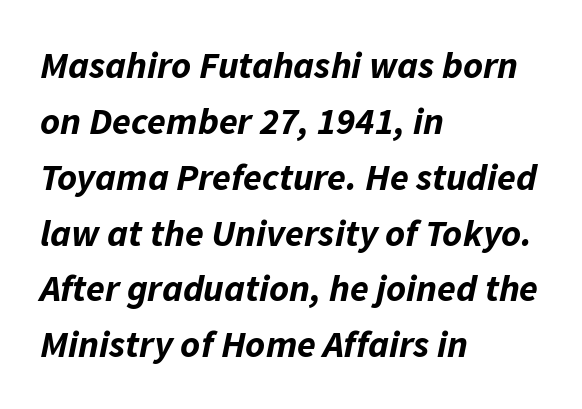
{"italic": "yes", "lean": "right", "slant_degrees": 11, "bold": "yes", "weight": "bold", "width": "normal", "stroke_contrast": "low", "x_height": "medium", "monospaced": "no", "underline": "no", "align": "left", "line_spacing": "normal", "line_spacing_ratio": 1.47, "letter_spacing": "normal", "letter_spacing_em": 0.0, "glyph_px": 38}
